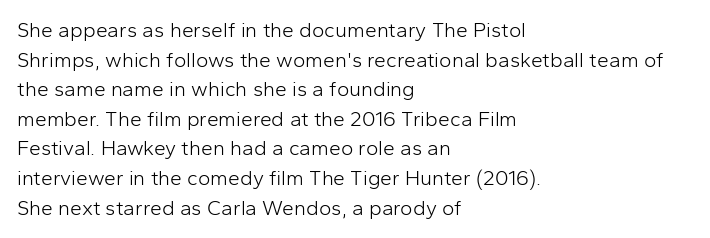
{"italic": "no", "bold": "no", "underline": "no", "align": "left", "line_spacing": "normal", "line_spacing_ratio": 1.41, "letter_spacing": "normal", "letter_spacing_em": 0.0, "glyph_px": 21}
